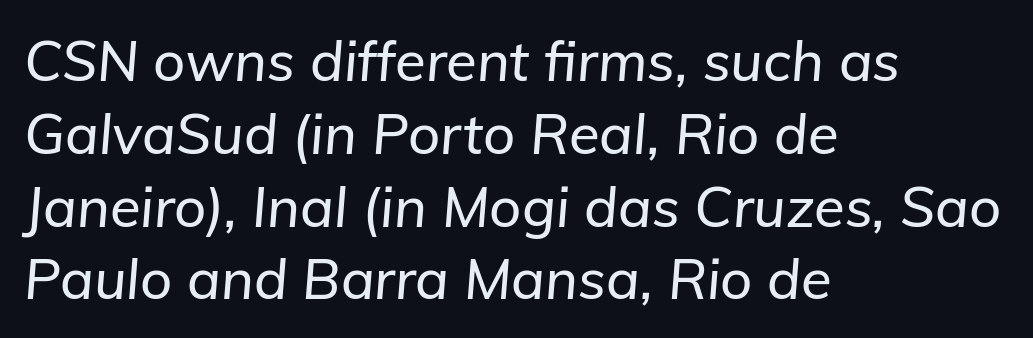
The image shows 56 px text type, italic (leaning right); set left-aligned, normal line spacing (1.3x), normal letter spacing, not underlined; low stroke contrast and a medium x-height.
